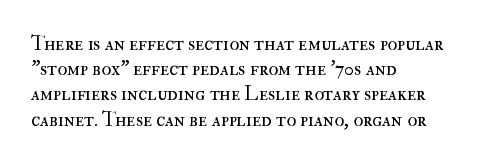
Q: Is the text bold? A: No.
Q: Is the text italic (slanted)? A: No, it is upright.
Q: Is the text underlined? A: No.
Q: How is the paragraph aligned? A: Left-aligned.
Q: Is the spacing between letters normal or unusually wide? A: Normal.
Q: Is the spacing between lines tight, normal or loose? A: Normal.
